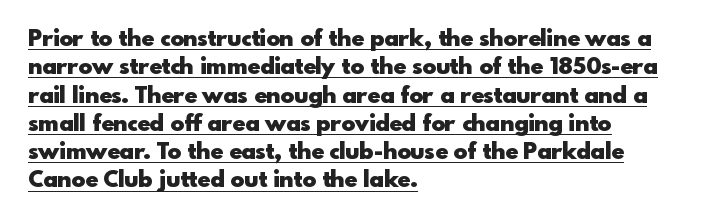
{"italic": "no", "bold": "yes", "underline": "yes", "align": "left", "line_spacing_ratio": 1.23, "letter_spacing": "normal", "letter_spacing_em": 0.0, "glyph_px": 23}
